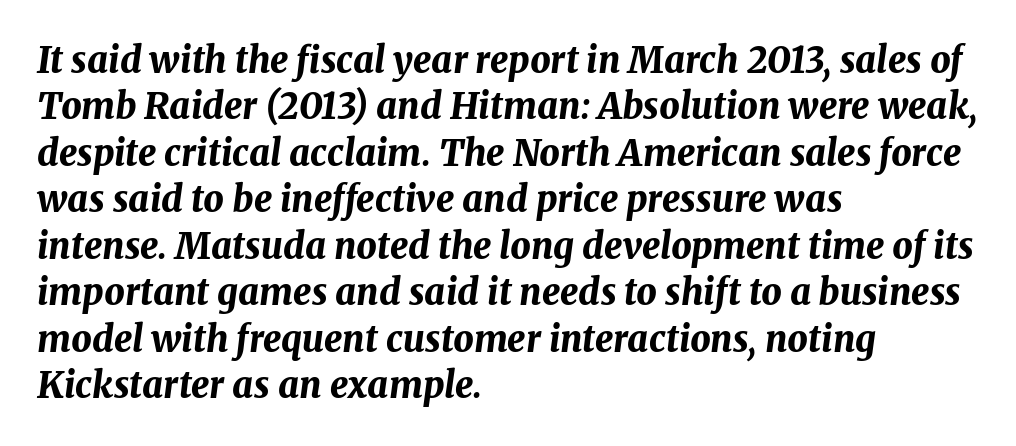
Q: Is the text bold? A: Yes.
Q: Is the text italic (slanted)? A: Yes, it leans right by about 8 degrees.
Q: Is the text underlined? A: No.
Q: How is the paragraph aligned? A: Left-aligned.
Q: Is the spacing between letters normal or unusually wide? A: Normal.
Q: Is the spacing between lines tight, normal or loose? A: Normal.
Q: Width (condensed, normal, or wide)? A: Normal.
Q: Stroke contrast? A: Medium.
Q: x-height? A: Medium.
Q: Monospaced? A: No.
